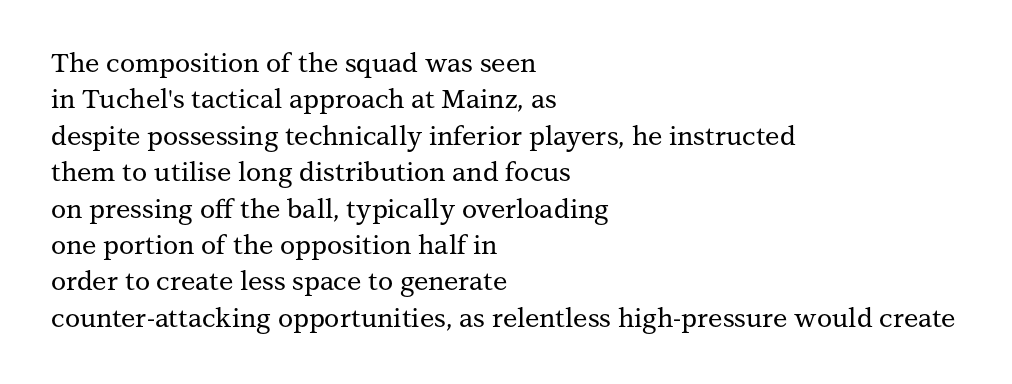
Q: Is the text italic (slanted)? A: No, it is upright.
Q: Is the text underlined? A: No.
Q: How is the paragraph aligned? A: Left-aligned.
Q: Is the spacing between letters normal or unusually wide? A: Normal.
Q: Is the spacing between lines tight, normal or loose? A: Normal.
